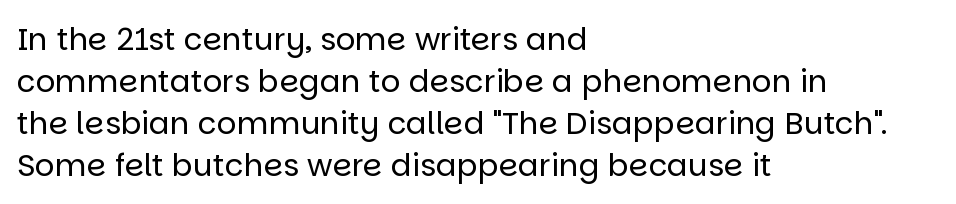
Q: Is the text bold? A: No.
Q: Is the text italic (slanted)? A: No, it is upright.
Q: Is the typeface a serif or a sans-serif typeface? A: Sans-serif.
Q: Is the text underlined? A: No.
Q: How is the paragraph aligned? A: Left-aligned.
Q: Is the spacing between letters normal or unusually wide? A: Normal.
Q: Is the spacing between lines tight, normal or loose? A: Normal.
Q: Width (condensed, normal, or wide)? A: Normal.
Q: Stroke contrast? A: Low.
Q: x-height? A: Large.
Q: Monospaced? A: No.
